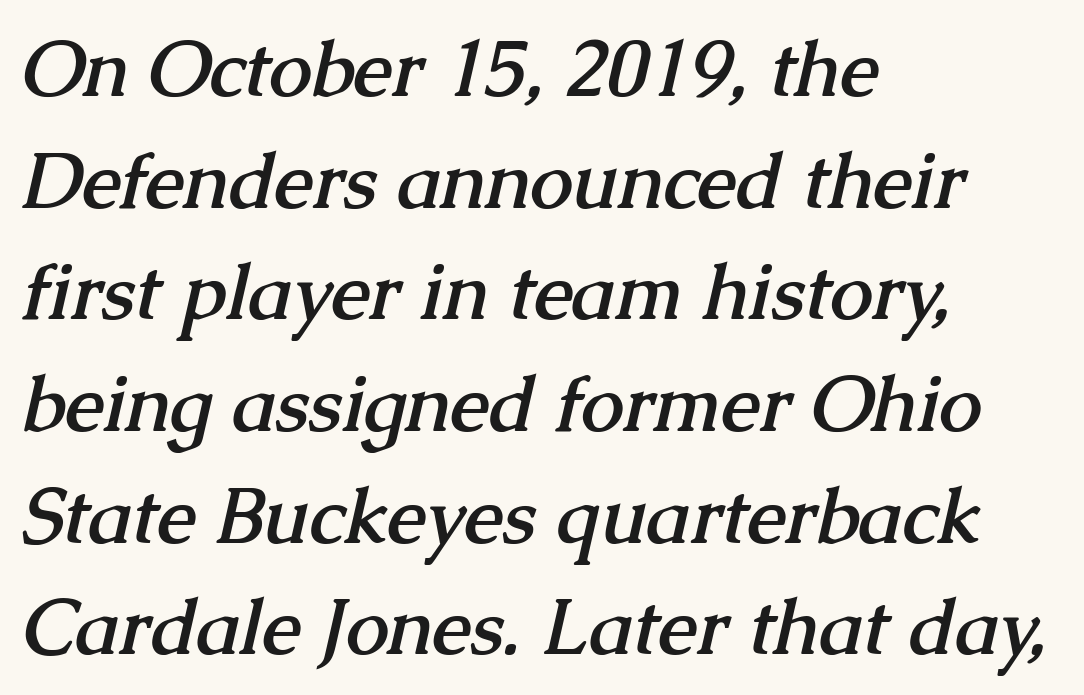
{"serif": "yes", "bold": "yes", "weight": "semibold", "width": "normal", "stroke_contrast": "medium", "x_height": "medium", "monospaced": "no", "underline": "no", "align": "left", "line_spacing": "normal", "line_spacing_ratio": 1.45, "letter_spacing": "normal", "letter_spacing_em": 0.0, "glyph_px": 77}
